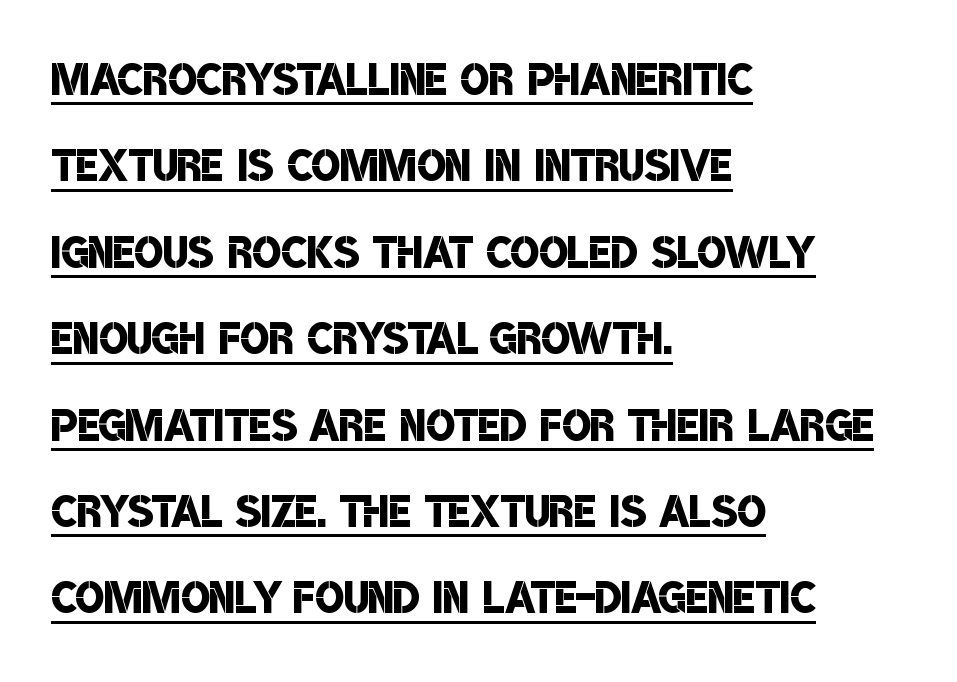
The image shows 60 px semibold, condensed sans-serif type; set left-aligned, normal line spacing (1.44x), normal letter spacing, underlined; low stroke contrast and a large x-height.
